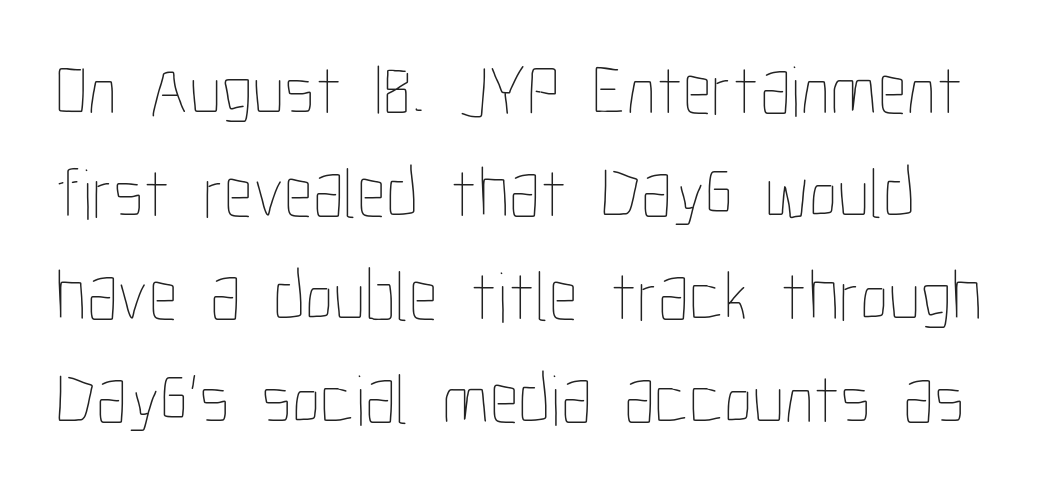
Q: Is the text bold? A: No.
Q: Is the text italic (slanted)? A: No, it is upright.
Q: Is the text underlined? A: No.
Q: Is the spacing between letters normal or unusually wide? A: Normal.
Q: Is the spacing between lines tight, normal or loose? A: Normal.
Q: Width (condensed, normal, or wide)? A: Condensed.
Q: Stroke contrast? A: Low.
Q: x-height? A: Medium.
Q: Monospaced? A: No.
